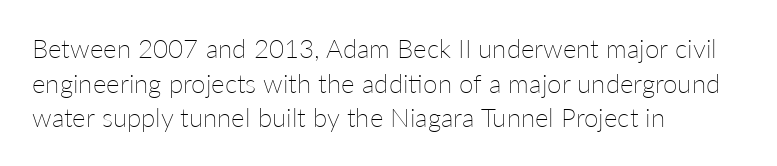
The image shows 26 px text type, upright; set left-aligned, normal line spacing (1.33x), normal letter spacing, not underlined.
